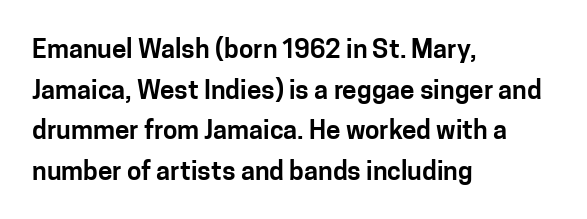
The image shows 26 px text type, upright; set left-aligned, normal line spacing (1.56x), normal letter spacing, not underlined.
